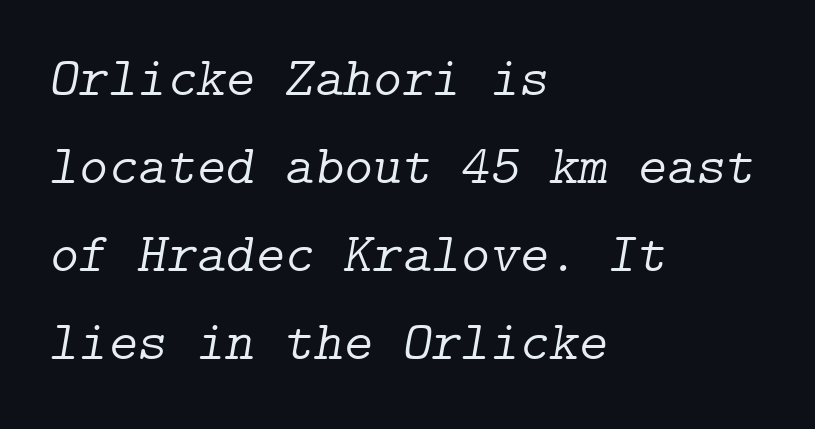
Q: Is the text bold? A: No.
Q: Is the text italic (slanted)? A: Yes, it leans right by about 9 degrees.
Q: Is the typeface a serif or a sans-serif typeface? A: Serif.
Q: Is the text underlined? A: No.
Q: How is the paragraph aligned? A: Left-aligned.
Q: Is the spacing between letters normal or unusually wide? A: Normal.
Q: Is the spacing between lines tight, normal or loose? A: Normal.
Q: Width (condensed, normal, or wide)? A: Normal.
Q: Stroke contrast? A: Low.
Q: x-height? A: Medium.
